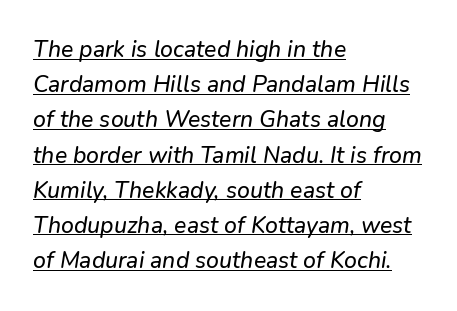
Inter-character spacing is left at the font's built-in metrics. Successive baselines arrive at the customary interval. Looking at the ascenders, they clearly lean. These characters rest on top of a visible drawn line. The lines are quadded left.
